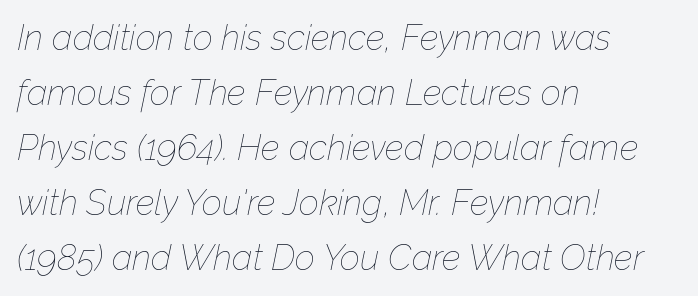
{"italic": "yes", "lean": "right", "slant_degrees": 12, "bold": "no", "weight": "thin", "width": "normal", "stroke_contrast": "low", "x_height": "medium", "monospaced": "no", "underline": "no", "align": "left", "line_spacing": "normal", "line_spacing_ratio": 1.57, "letter_spacing": "normal", "letter_spacing_em": 0.0, "glyph_px": 35}
